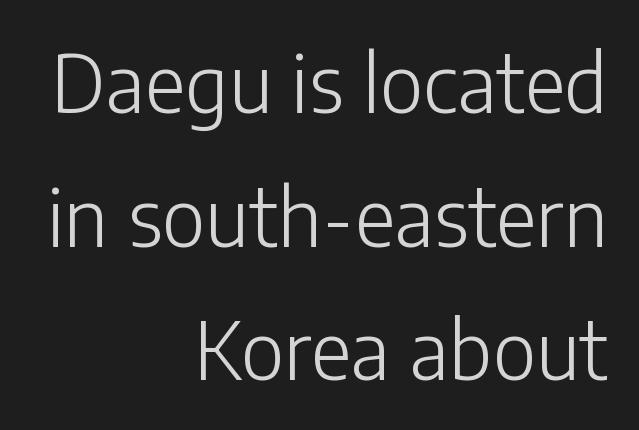
The image shows 79 px light sans-serif type, upright; set right-aligned, normal line spacing (1.69x), normal letter spacing, not underlined; low stroke contrast and a medium x-height.
